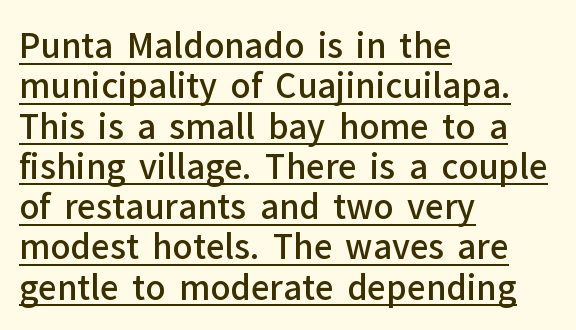
The image shows 33 px semibold sans-serif type, upright; set left-aligned, line spacing 1.22x, normal letter spacing, underlined; low stroke contrast and a medium x-height.
